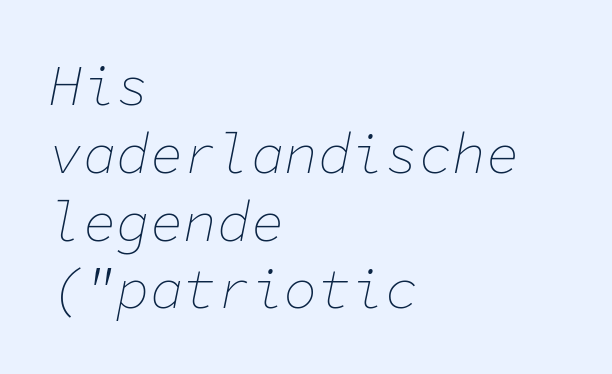
In CSS terms this would be text-align: left. Honestly, there is no underline to notice here at all. If you drew a line through each stem, it would be angled. Caption: standard tracking, unaltered.
